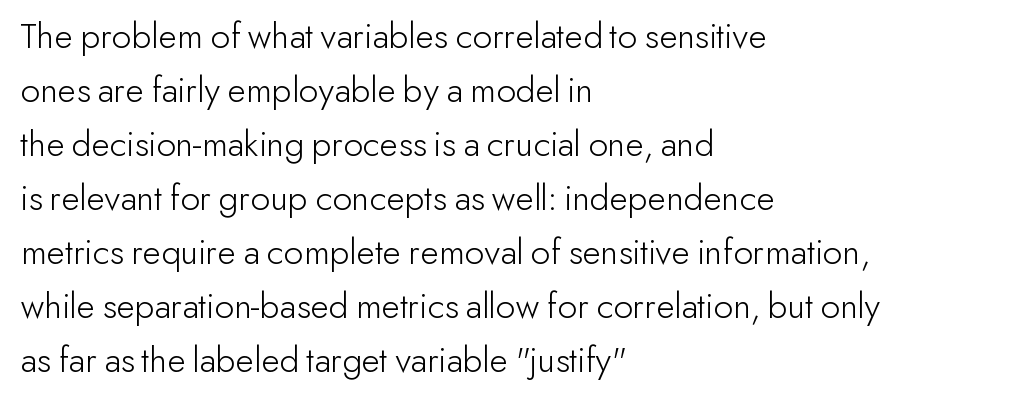
Q: Is the text bold? A: No.
Q: Is the text italic (slanted)? A: No, it is upright.
Q: Is the typeface a serif or a sans-serif typeface? A: Sans-serif.
Q: Is the text underlined? A: No.
Q: How is the paragraph aligned? A: Left-aligned.
Q: Is the spacing between letters normal or unusually wide? A: Normal.
Q: Is the spacing between lines tight, normal or loose? A: Normal.
Q: Width (condensed, normal, or wide)? A: Normal.
Q: Stroke contrast? A: Low.
Q: x-height? A: Small.
Q: Monospaced? A: No.
